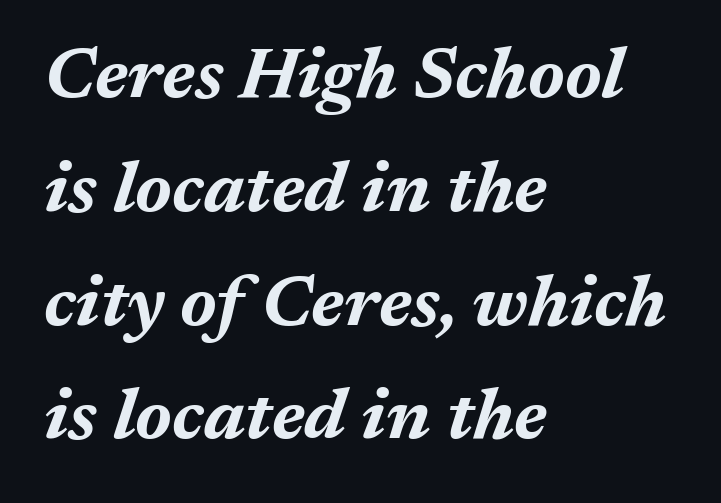
The image shows 72 px bold type, italic (leaning right); set left-aligned, normal line spacing (1.58x), normal letter spacing, not underlined; medium stroke contrast and a medium x-height.
